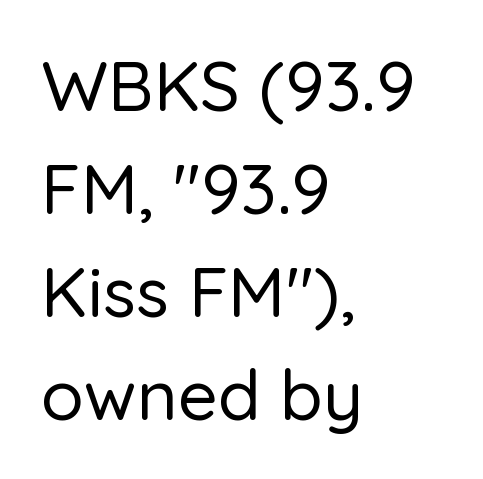
The image shows 70 px sans-serif type, upright; set left-aligned, normal line spacing (1.47x), normal letter spacing, not underlined; low stroke contrast and a medium x-height.
